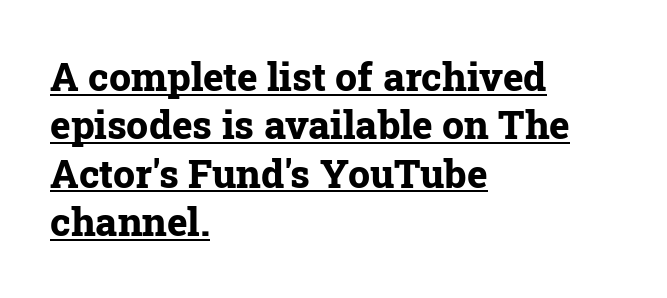
Q: Is the text bold? A: Yes.
Q: Is the text italic (slanted)? A: No, it is upright.
Q: Is the typeface a serif or a sans-serif typeface? A: Serif.
Q: Is the text underlined? A: Yes.
Q: How is the paragraph aligned? A: Left-aligned.
Q: Is the spacing between letters normal or unusually wide? A: Normal.
Q: Width (condensed, normal, or wide)? A: Normal.
Q: Stroke contrast? A: Low.
Q: x-height? A: Medium.
Q: Monospaced? A: No.
